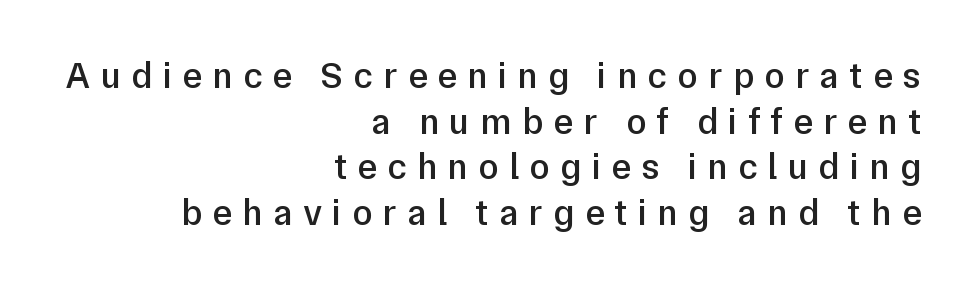
Q: Is the text bold? A: Semi-bold.
Q: Is the text italic (slanted)? A: No, it is upright.
Q: Is the typeface a serif or a sans-serif typeface? A: Sans-serif.
Q: Is the text underlined? A: No.
Q: How is the paragraph aligned? A: Right-aligned.
Q: Is the spacing between letters normal or unusually wide? A: Unusually wide.
Q: Width (condensed, normal, or wide)? A: Normal.
Q: Stroke contrast? A: Low.
Q: x-height? A: Medium.
Q: Monospaced? A: No.
